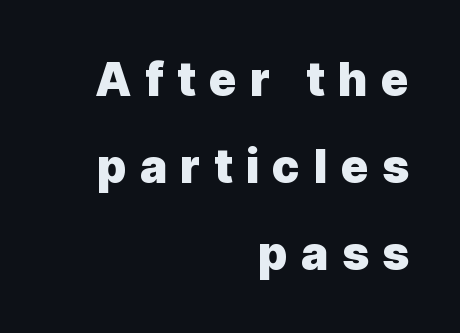
Each letter's strokes conclude bluntly, with no projecting serifs. The paragraph shown leans on its right margin. Is the type bold? Yes — the strokes are clearly thick and heavy. The passage shown has open, widely tracked lettering throughout. If you drew a line through each stem, it would be perfectly vertical.
